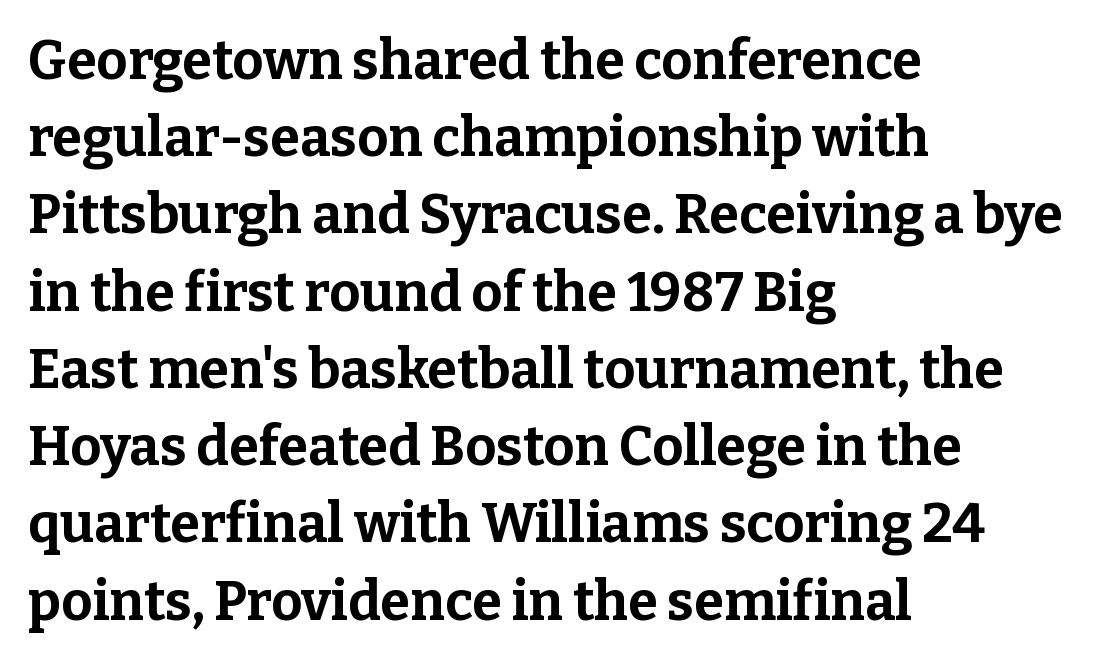
Q: Is the text bold? A: Yes.
Q: Is the text italic (slanted)? A: No, it is upright.
Q: Is the typeface a serif or a sans-serif typeface? A: Serif.
Q: Is the text underlined? A: No.
Q: How is the paragraph aligned? A: Left-aligned.
Q: Is the spacing between letters normal or unusually wide? A: Normal.
Q: Is the spacing between lines tight, normal or loose? A: Normal.
Q: Width (condensed, normal, or wide)? A: Normal.
Q: Stroke contrast? A: Low.
Q: x-height? A: Medium.
Q: Monospaced? A: No.
